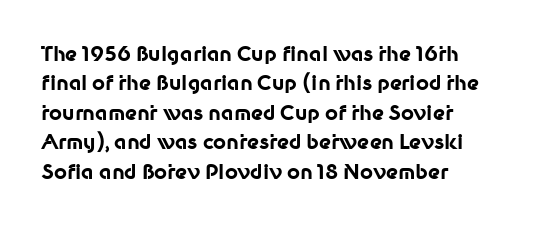
{"italic": "no", "bold": "yes", "underline": "no", "align": "left", "line_spacing": "normal", "line_spacing_ratio": 1.47, "letter_spacing": "normal", "letter_spacing_em": 0.0, "glyph_px": 20}
